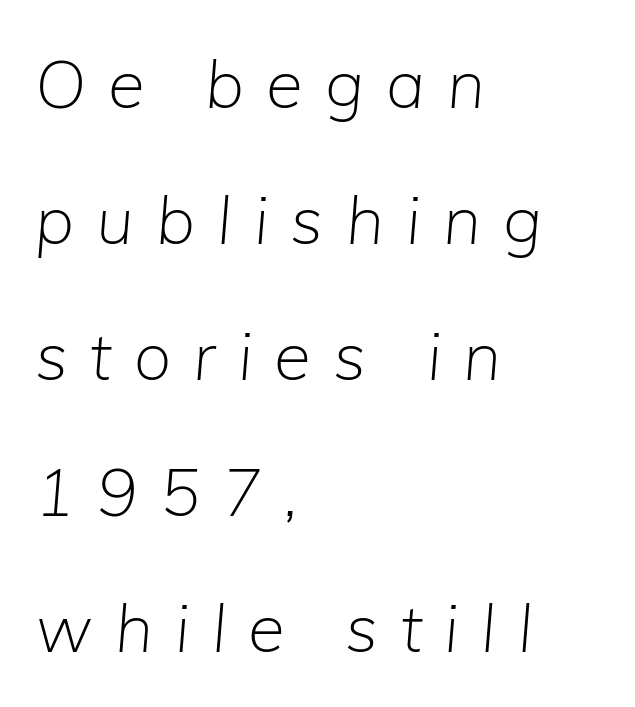
Q: Is the text bold? A: No.
Q: Is the text italic (slanted)? A: Yes, it leans right by about 5 degrees.
Q: Is the text underlined? A: No.
Q: How is the paragraph aligned? A: Left-aligned.
Q: Is the spacing between letters normal or unusually wide? A: Unusually wide.
Q: Is the spacing between lines tight, normal or loose? A: Loose.
Q: Width (condensed, normal, or wide)? A: Normal.
Q: Stroke contrast? A: Low.
Q: x-height? A: Medium.
Q: Monospaced? A: No.
